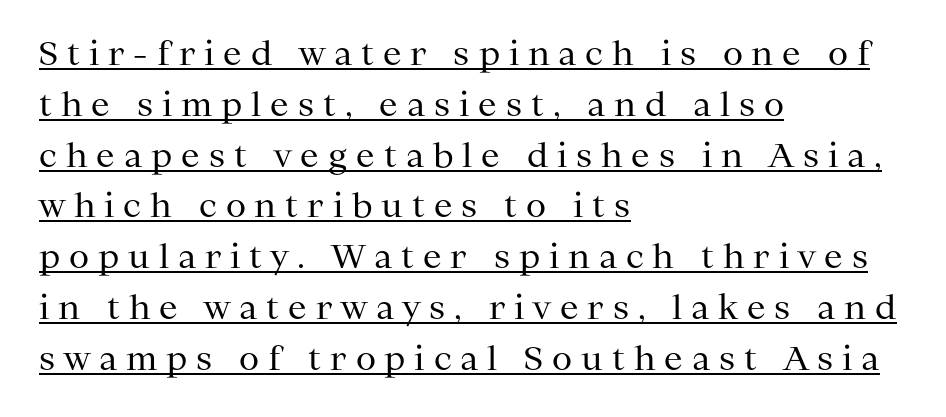
The image shows 33 px regular-weight serif type, upright; set left-aligned, normal line spacing (1.54x), unusually wide letter spacing (+0.27 em), underlined; medium stroke contrast and a medium x-height.
